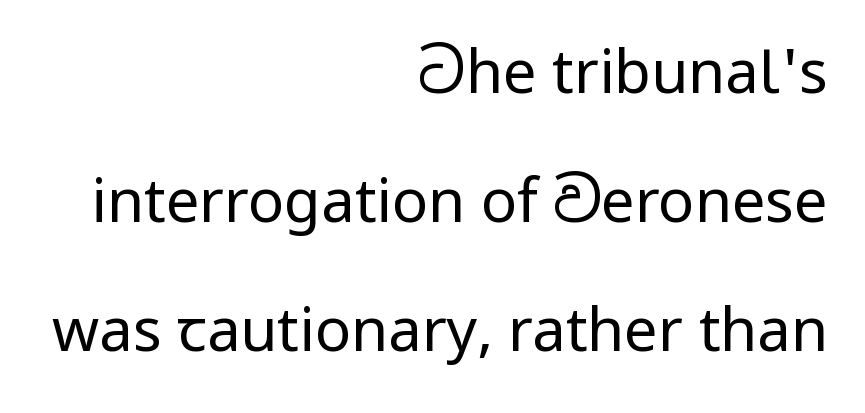
Q: Is the text bold? A: No.
Q: Is the text italic (slanted)? A: No, it is upright.
Q: Is the typeface a serif or a sans-serif typeface? A: Sans-serif.
Q: Is the text underlined? A: No.
Q: How is the paragraph aligned? A: Right-aligned.
Q: Is the spacing between letters normal or unusually wide? A: Normal.
Q: Is the spacing between lines tight, normal or loose? A: Loose.
Q: Width (condensed, normal, or wide)? A: Normal.
Q: Stroke contrast? A: Low.
Q: x-height? A: Medium.
Q: Monospaced? A: No.
